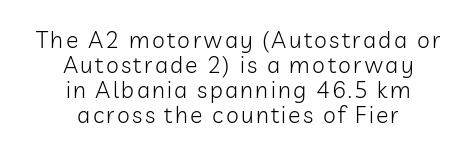
The image shows 23 px text type, upright; set centered, tight line spacing (1.09x), not underlined.
